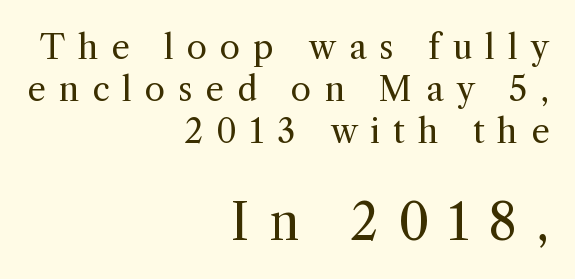
The image shows 49 px regular-weight serif type, upright; set right-aligned, normal line spacing (1.28x), unusually wide letter spacing (+0.39 em), not underlined; the second (bottom) block is 1.48x larger; a medium x-height.
